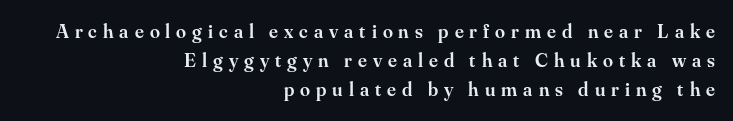
The image shows 20 px text type, upright; set right-aligned, normal line spacing (1.46x), unusually wide letter spacing (+0.3 em), not underlined.
